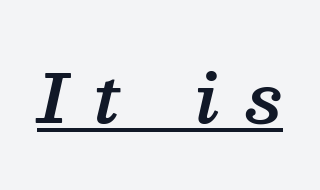
{"serif": "yes", "italic": "yes", "lean": "right", "slant_degrees": 13, "bold": "semi", "weight": "semibold", "width": "normal", "stroke_contrast": "medium", "x_height": "medium", "monospaced": "no", "underline": "yes", "letter_spacing": "wide", "letter_spacing_em": 0.39, "glyph_px": 68}
